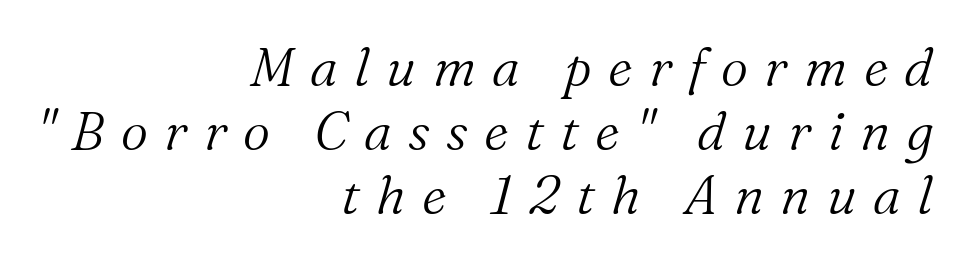
Observe the lean: these are italic letterforms. The face used here is rendered with a markedly widened letterfit. The passage shown is typeset with a serif family. Unbolded letterforms with no extra heft. Honestly, there is no underline to notice here at all. Is this a fixed-width face? No — the glyphs have proportional, varying widths.
